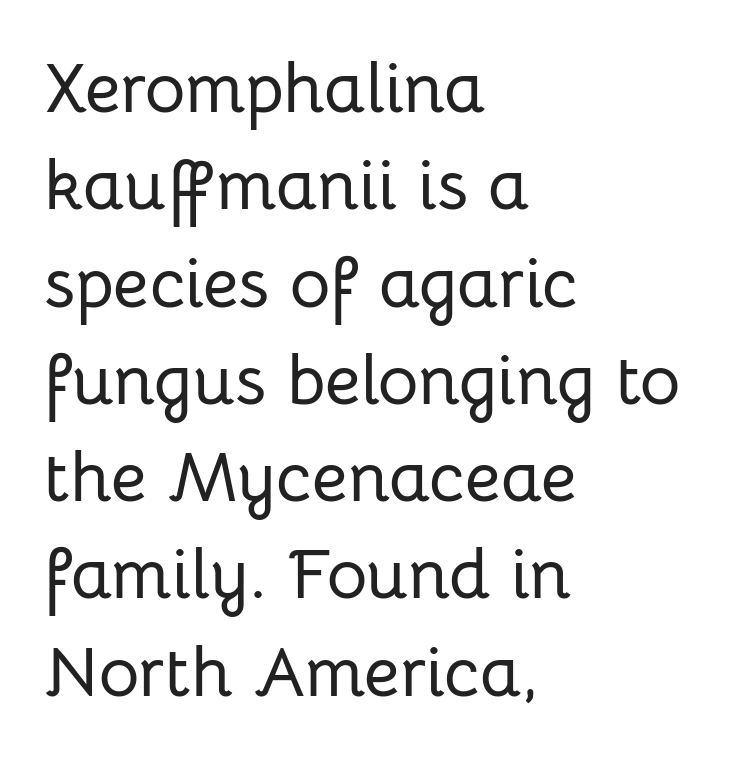
The image shows 70 px sans-serif type, upright; set left-aligned, normal line spacing (1.39x), normal letter spacing, not underlined; low stroke contrast and a medium x-height.
